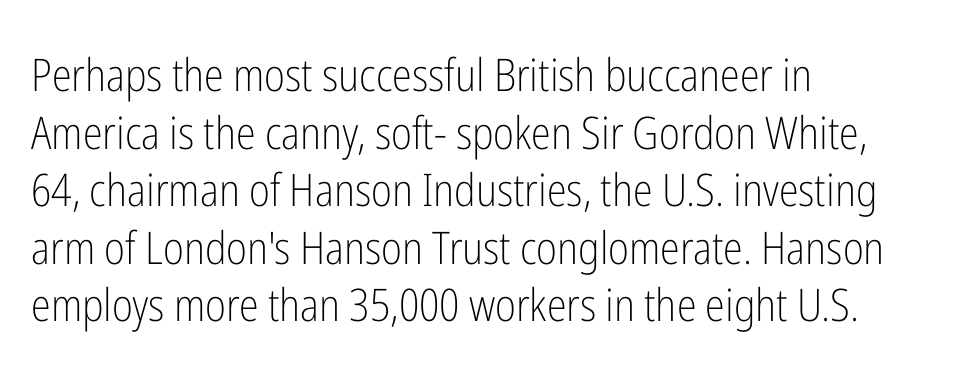
The image shows 45 px light, condensed sans-serif type, upright; set left-aligned, normal line spacing (1.28x), normal letter spacing, not underlined; low stroke contrast and a medium x-height.
